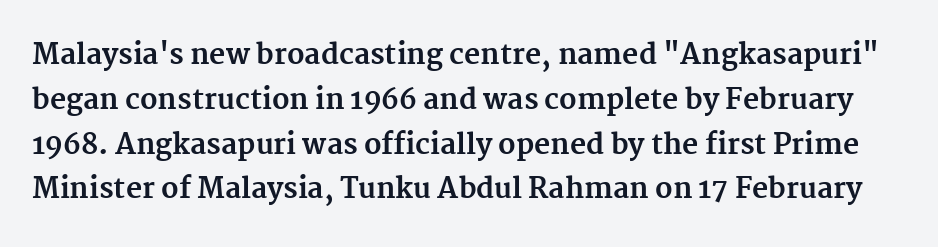
The image shows 28 px bold serif type, upright; set normal line spacing (1.6x), normal letter spacing, not underlined; medium stroke contrast and a medium x-height.
